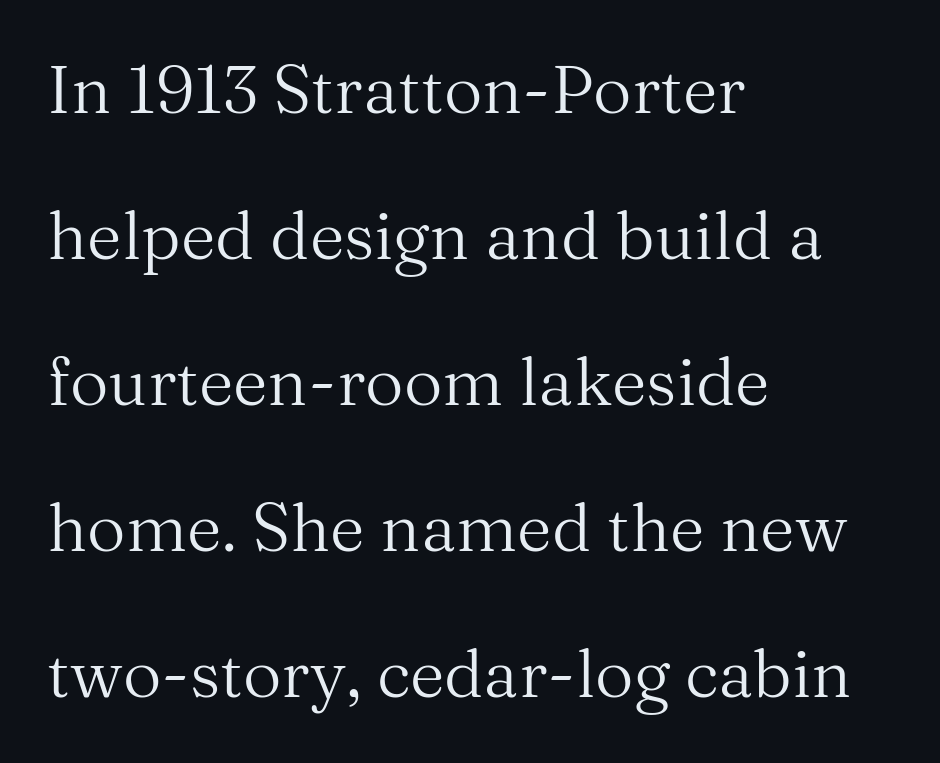
Posture: upright roman. Caption: multi-line text, flush left, ragged right. The passage shown is typeset with a serif family. The passage shown has conventional tracking throughout. Any mark beneath the type? The region is blank. A light-to-regular cut is what we see here.
